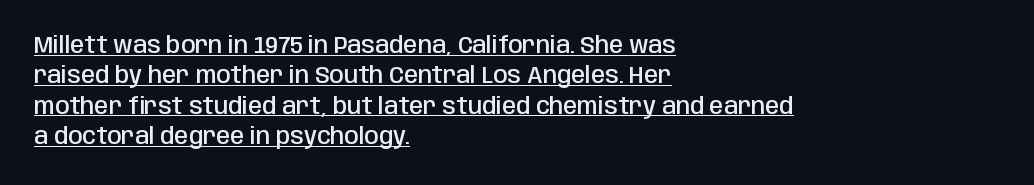
Q: Is the text bold? A: Semi-bold.
Q: Is the text italic (slanted)? A: No, it is upright.
Q: Is the text underlined? A: Yes.
Q: How is the paragraph aligned? A: Left-aligned.
Q: Is the spacing between letters normal or unusually wide? A: Normal.
Q: Is the spacing between lines tight, normal or loose? A: Normal.
